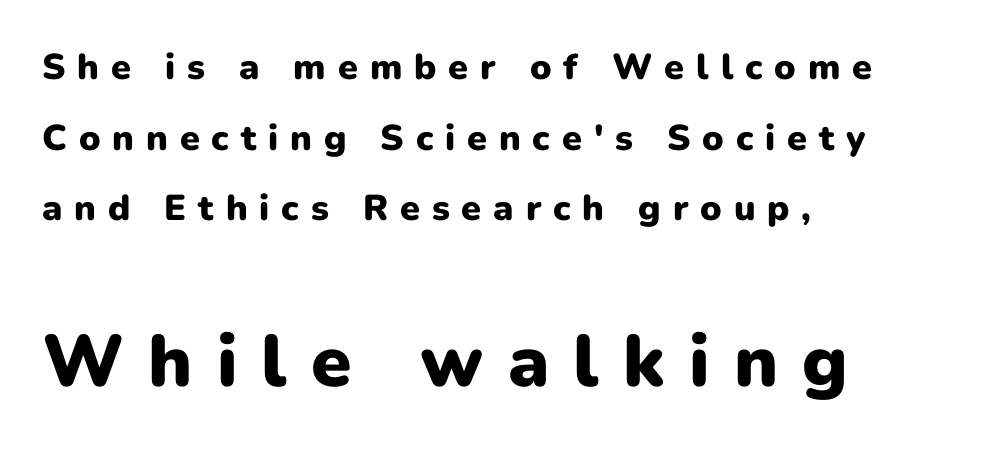
{"serif": "no", "italic": "no", "bold": "yes", "weight": "heavy", "width": "normal", "stroke_contrast": "low", "x_height": "medium", "monospaced": "no", "underline": "no", "align": "left", "line_spacing": "loose", "line_spacing_ratio": 1.96, "letter_spacing": "wide", "letter_spacing_em": 0.33, "larger_block": "second", "size_ratio": 2.03, "glyph_px": 73}
